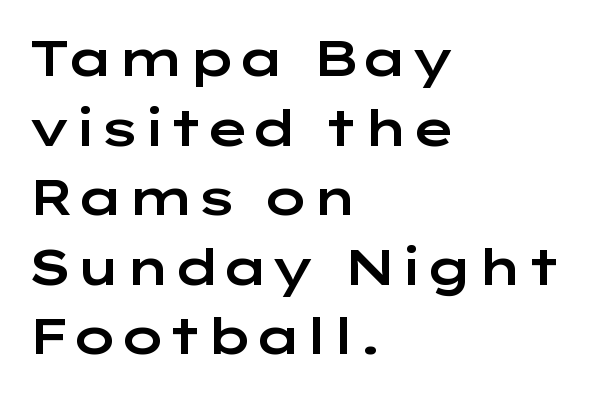
Q: Is the text italic (slanted)? A: No, it is upright.
Q: Is the typeface a serif or a sans-serif typeface? A: Sans-serif.
Q: Is the text underlined? A: No.
Q: How is the paragraph aligned? A: Left-aligned.
Q: Is the spacing between letters normal or unusually wide? A: Normal.
Q: Is the spacing between lines tight, normal or loose? A: Normal.
Q: Width (condensed, normal, or wide)? A: Wide.
Q: Stroke contrast? A: Low.
Q: x-height? A: Medium.
Q: Monospaced? A: No.
